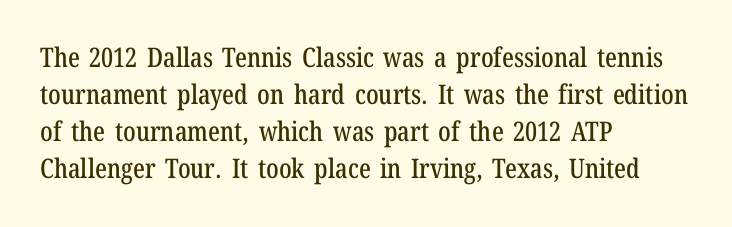
The image shows 27 px text type, upright; set left-aligned, normal line spacing (1.37x), normal letter spacing, not underlined.
